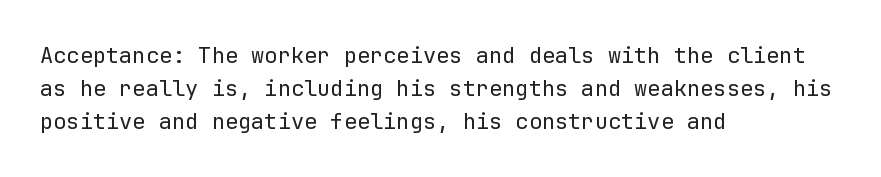
The image shows 22 px text type, upright; set left-aligned, normal line spacing (1.51x), normal letter spacing, not underlined.
